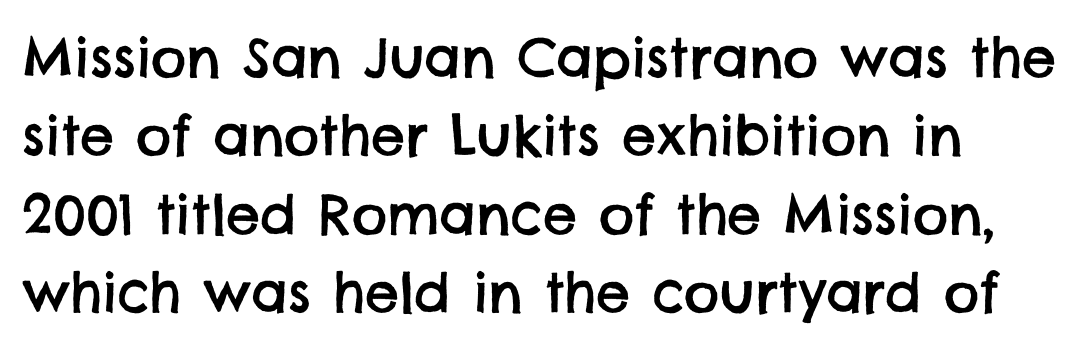
The image shows 54 px sans-serif type; set normal line spacing (1.45x), normal letter spacing, not underlined; low stroke contrast and a large x-height.
